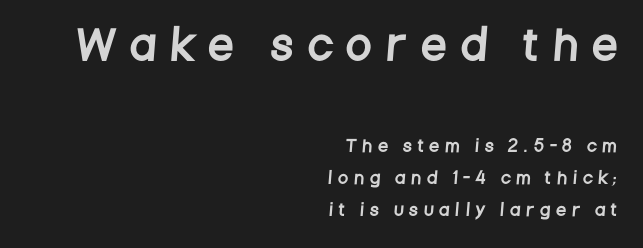
Reading top to bottom, the characters get smaller at the block break. A great deal of white space separates one row of letters from the next. Tracking here is generous; glyphs stand well apart from one another. This rendering uses right alignment, leaving the left contour irregular. Any mark beneath the type? The region is blank. Serifs: no, the terminals of the letterforms are clean.
